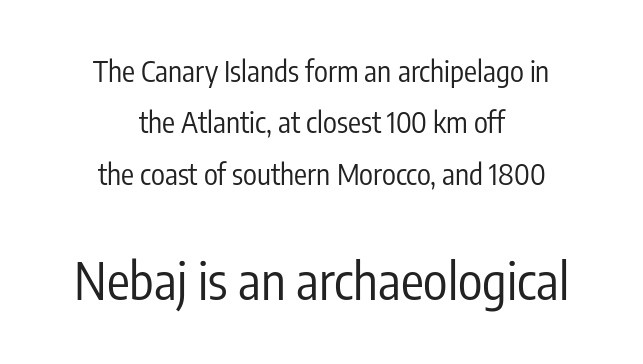
The later block is typeset at a bigger size than the earlier block. Type without underlining. Character widths vary here, with narrow letters taking less room than wide ones. Examine the stroke ends and you'll find no serifs.
